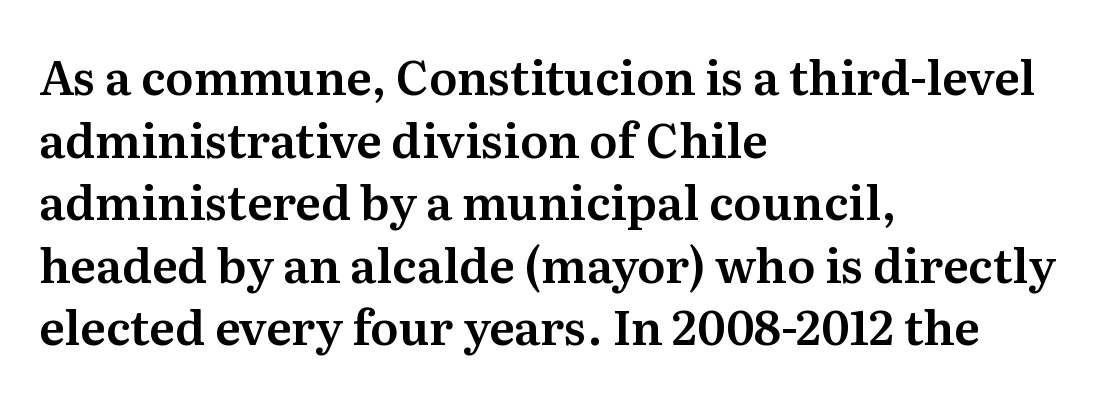
Q: Is the text italic (slanted)? A: No, it is upright.
Q: Is the typeface a serif or a sans-serif typeface? A: Serif.
Q: Is the text underlined? A: No.
Q: How is the paragraph aligned? A: Left-aligned.
Q: Is the spacing between letters normal or unusually wide? A: Normal.
Q: Is the spacing between lines tight, normal or loose? A: Normal.
Q: Width (condensed, normal, or wide)? A: Normal.
Q: Stroke contrast? A: Medium.
Q: x-height? A: Medium.
Q: Monospaced? A: No.
